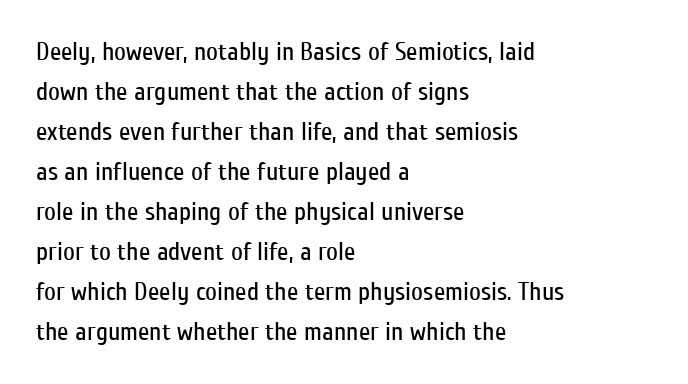
Q: Is the text bold? A: No.
Q: Is the text italic (slanted)? A: No, it is upright.
Q: Is the text underlined? A: No.
Q: How is the paragraph aligned? A: Left-aligned.
Q: Is the spacing between letters normal or unusually wide? A: Normal.
Q: Is the spacing between lines tight, normal or loose? A: Normal.
